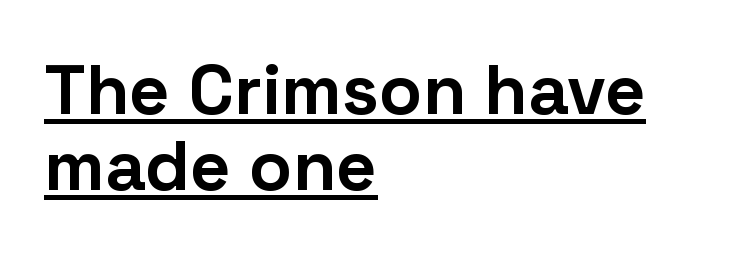
The image shows 71 px bold sans-serif type, upright; set left-aligned, tight line spacing (1.07x), normal letter spacing, underlined; low stroke contrast and a medium x-height.
